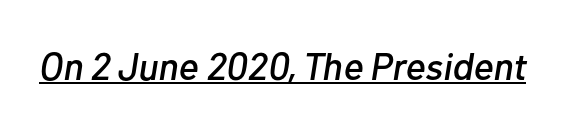
Is the type slanted? Yes — the strokes lean at a clear angle. Think of a printed novel: that variable character pitch is what you see here. Does a line run under the words? Yes, clearly. These lines keep a tight, regular rhythm from letter to letter.
